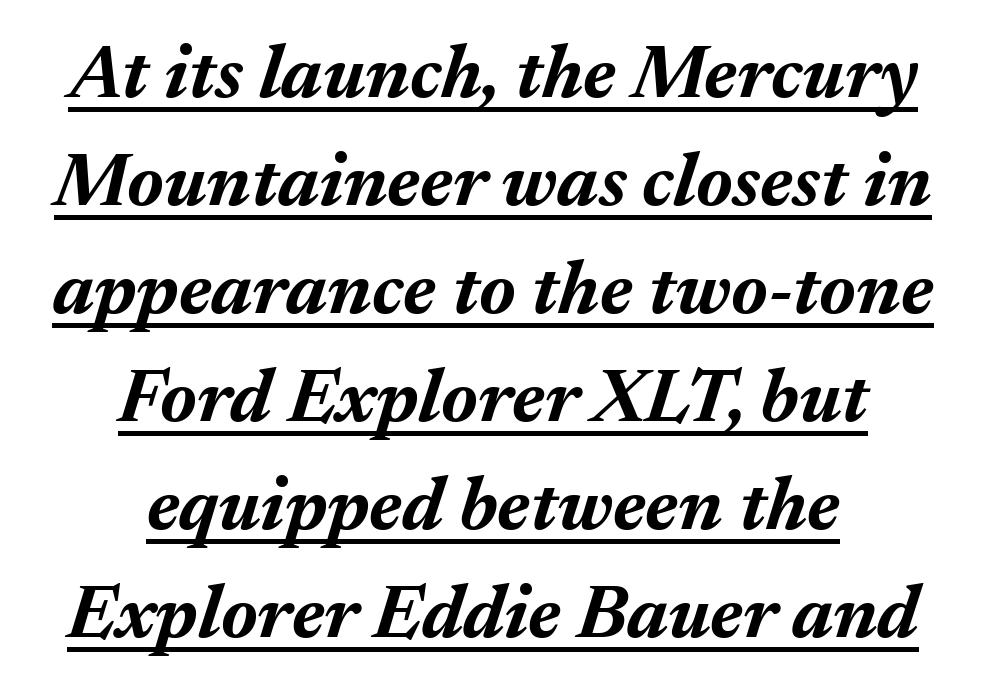
Caption: lettering with a line underneath. Is the block centered? Yes — each line is placed symmetrically about the middle. Rows of type keep a routine distance in the vertical direction. The rendering applies a slant to the glyphs.
